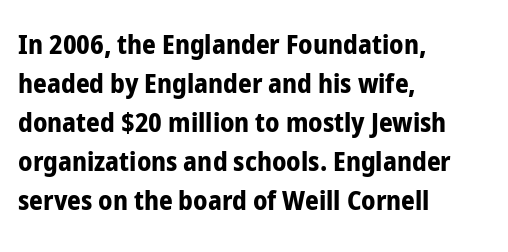
{"italic": "no", "bold": "yes", "underline": "no", "align": "left", "line_spacing": "normal", "line_spacing_ratio": 1.44, "letter_spacing": "normal", "letter_spacing_em": 0.0, "glyph_px": 27}
